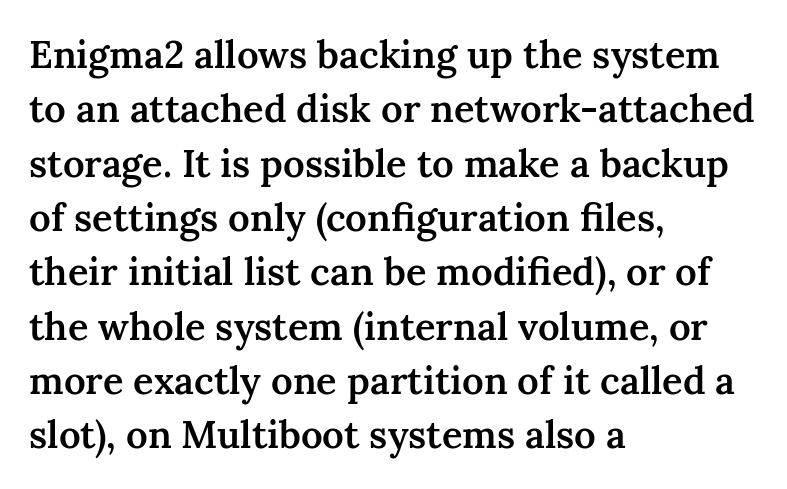
The image shows 38 px semibold serif type, upright; set left-aligned, normal line spacing (1.43x), normal letter spacing, not underlined; medium stroke contrast and a medium x-height.
